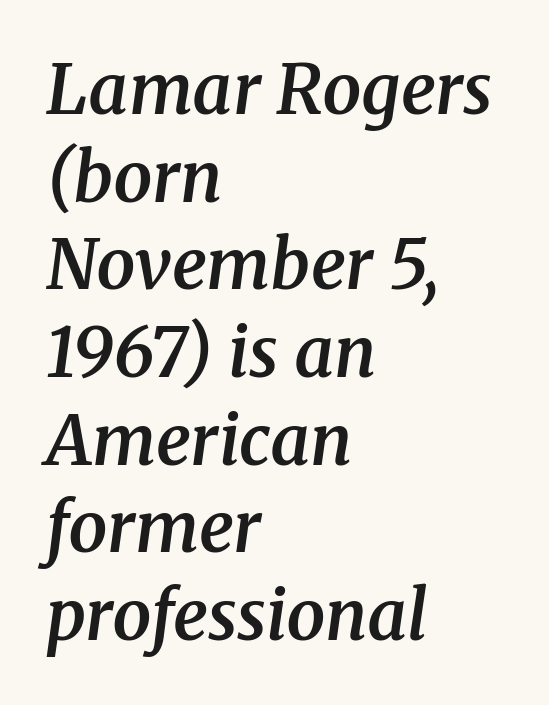
The image shows 69 px semibold serif type, italic (leaning right); set left-aligned, normal line spacing (1.27x), normal letter spacing, not underlined; medium stroke contrast and a medium x-height.
